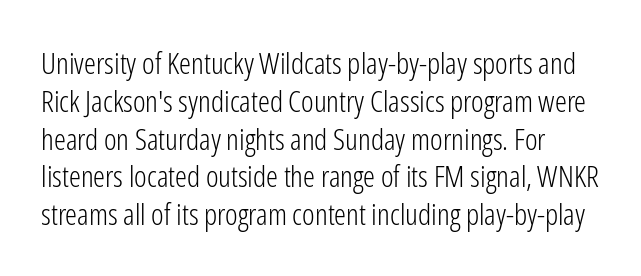
This sample uses an upright cut, with every glyph sitting square on the baseline. Proportional: the letters do not fall into vertical columns. Whoever set this chose a conventional vertical rhythm. Each letter's strokes conclude bluntly, with no projecting serifs. Weight: not bold — regular or lighter. Between one letter and the next there's only the usual sliver of space.
